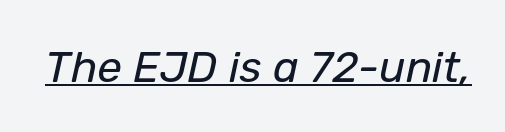
The words here are underlined. Stem width sits at or under what a default text font uses. Varying glyph widths throughout — classic text-font behaviour. The text carries the slant typical of an italic or oblique font. Here the glyphs are tracked normally, forming tight word shapes.
